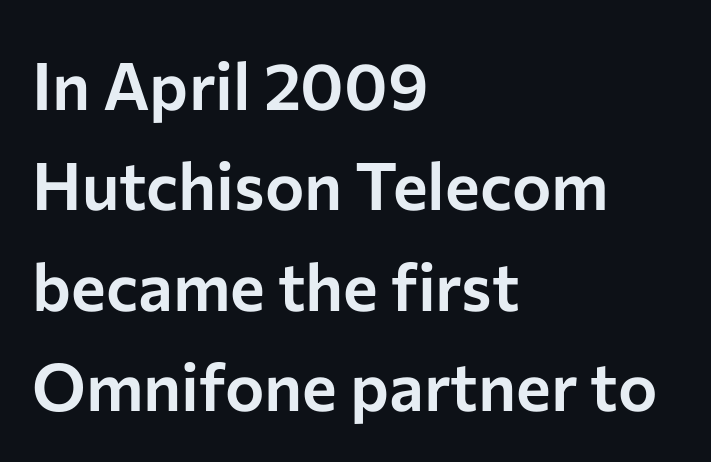
Rule under the text: the space is simply empty. Note the varied advance widths — an 'i' is clearly narrower than an 'm'. The glyphs in this specimen are sans serif. Leftover space on each line is placed entirely after the last word.
